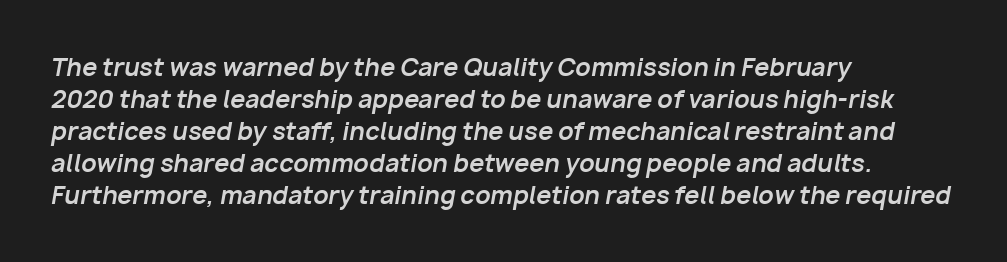
The image shows 24 px bold type, italic (leaning right); set left-aligned, normal line spacing (1.33x), normal letter spacing, not underlined.
